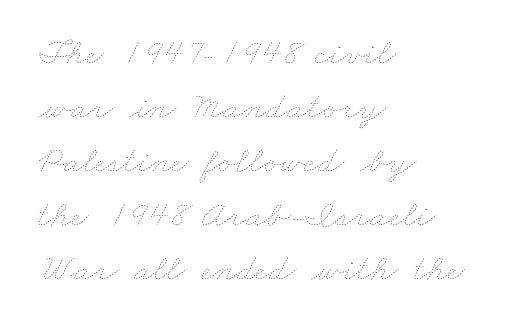
Q: Is the text bold? A: No.
Q: Is the text underlined? A: No.
Q: How is the paragraph aligned? A: Left-aligned.
Q: Is the spacing between letters normal or unusually wide? A: Normal.
Q: Is the spacing between lines tight, normal or loose? A: Normal.
Q: Width (condensed, normal, or wide)? A: Wide.
Q: Stroke contrast? A: Low.
Q: x-height? A: Small.
Q: Monospaced? A: No.
